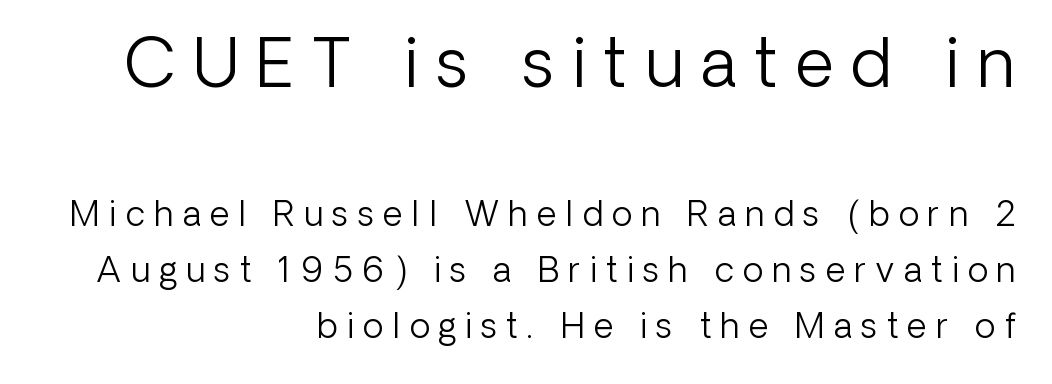
The image shows 67 px light sans-serif type, upright; set right-aligned, normal line spacing (1.65x), unusually wide letter spacing (+0.27 em), not underlined; the first (top) block is 1.97x larger; low stroke contrast and a medium x-height.
